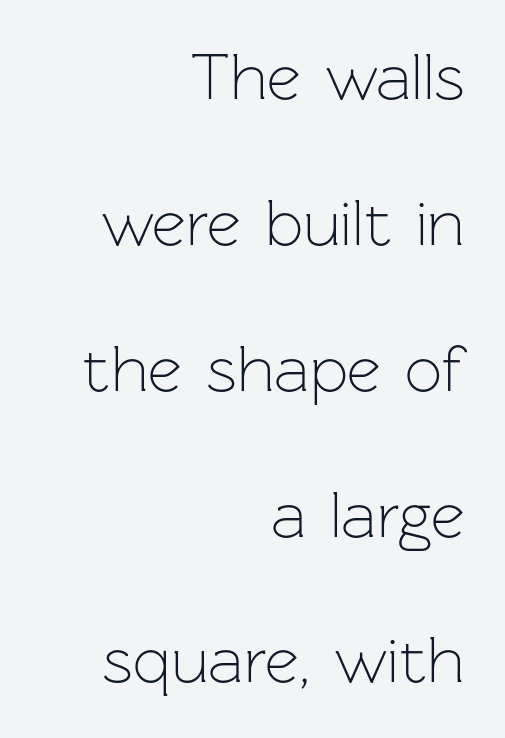
Alignment: flush right. The face looks like a standard text weight, possibly lighter. Do the characters align in a grid? No, the font is proportional. Only glyphs here, with clear space below each row.
